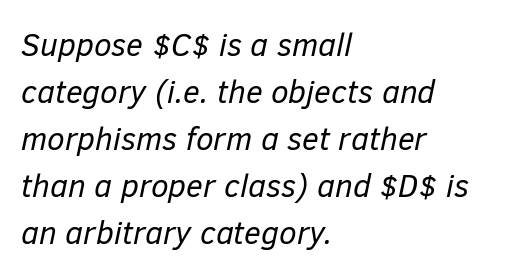
The image shows 32 px regular-weight type, italic (leaning right); set left-aligned, normal line spacing (1.47x), normal letter spacing, not underlined; low stroke contrast and a medium x-height.
